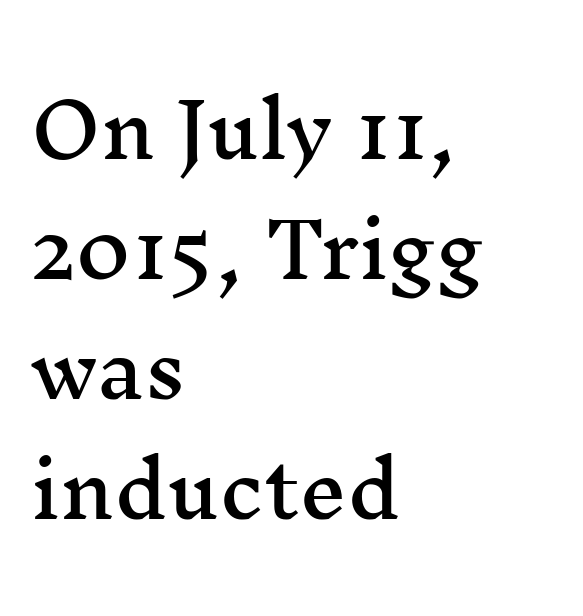
Ordinary non-slanted type is in use. Quick note: interline space is typical. Note the varied advance widths — an 'i' is clearly narrower than an 'm'. Is this a sans? No — the strokes have serifs.
